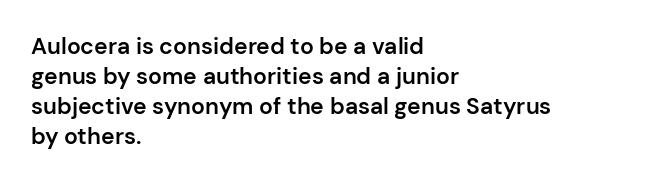
Q: Is the text bold? A: Semi-bold.
Q: Is the text italic (slanted)? A: No, it is upright.
Q: Is the text underlined? A: No.
Q: How is the paragraph aligned? A: Left-aligned.
Q: Is the spacing between letters normal or unusually wide? A: Normal.
Q: Is the spacing between lines tight, normal or loose? A: Normal.
